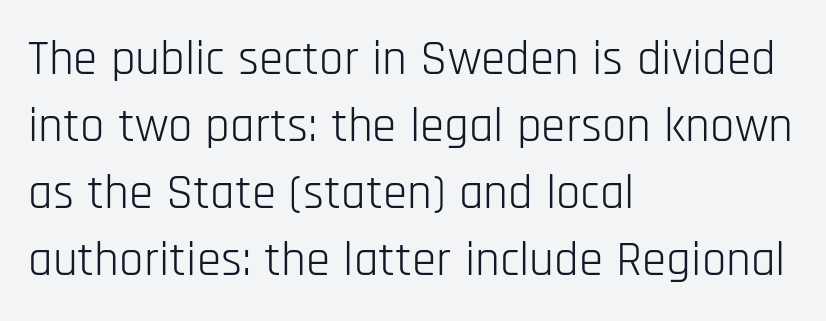
No extra ink here — the face is not bold. Does the leading feel generous? No, just average. Reading down the block, your eye returns to a fixed left position each line. Type without underlining. The face used here is rendered with its standard letterfit.
